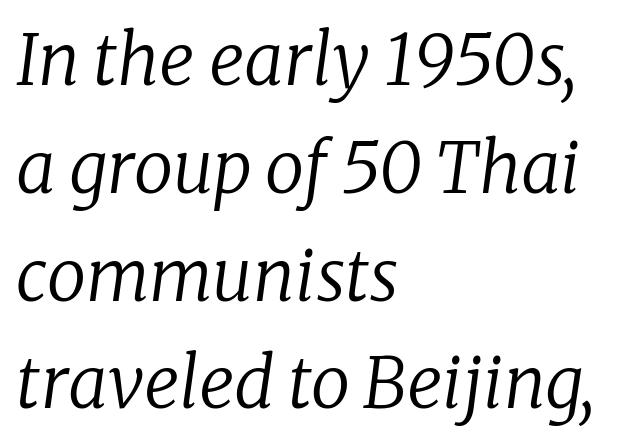
{"serif": "yes", "italic": "yes", "lean": "right", "slant_degrees": 8, "bold": "no", "weight": "regular", "width": "normal", "stroke_contrast": "low", "x_height": "medium", "monospaced": "no", "underline": "no", "align": "left", "line_spacing": "normal", "line_spacing_ratio": 1.54, "letter_spacing": "normal", "letter_spacing_em": 0.0, "glyph_px": 70}
